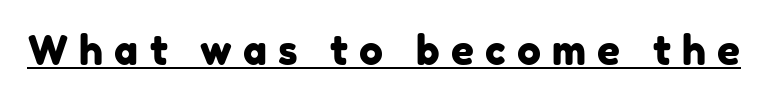
Character widths vary here, with narrow letters taking less room than wide ones. Honestly, the letter spacing is so wide it's the main thing you notice. No feet cap the strokes, marking this as sans-serif type. This sample carries an underscore along the baseline area.
